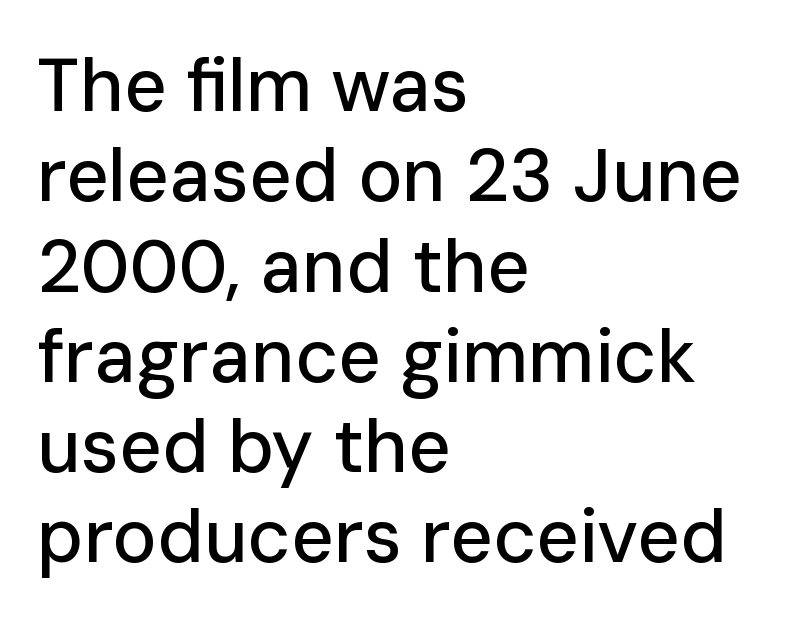
Here the glyphs are tracked normally, forming tight word shapes. Each letter's strokes conclude bluntly, with no projecting serifs. The letters advance in unequal steps, a hallmark of proportional type. Horizontally, the lines are justified to the leading edge only. The words here are not underlined. The axis of the letterforms is exactly vertical.
